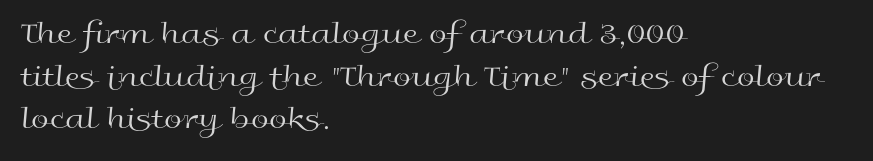
This reads as an unemphasized weight, regular at the heaviest. Posture: straight, roman, zero tilt. This sample uses plain, unmodified letter spacing. The font family rendered here belongs to the sans-serif group. In terms of leading, this rendering sits right in the middle.
